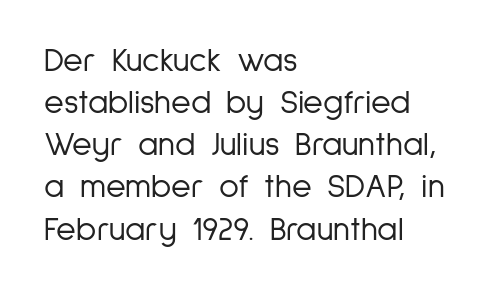
{"serif": "no", "italic": "no", "bold": "no", "weight": "light", "width": "condensed", "stroke_contrast": "low", "x_height": "medium", "monospaced": "no", "underline": "no", "align": "left", "line_spacing_ratio": 1.24, "letter_spacing": "normal", "letter_spacing_em": 0.0, "glyph_px": 34}
